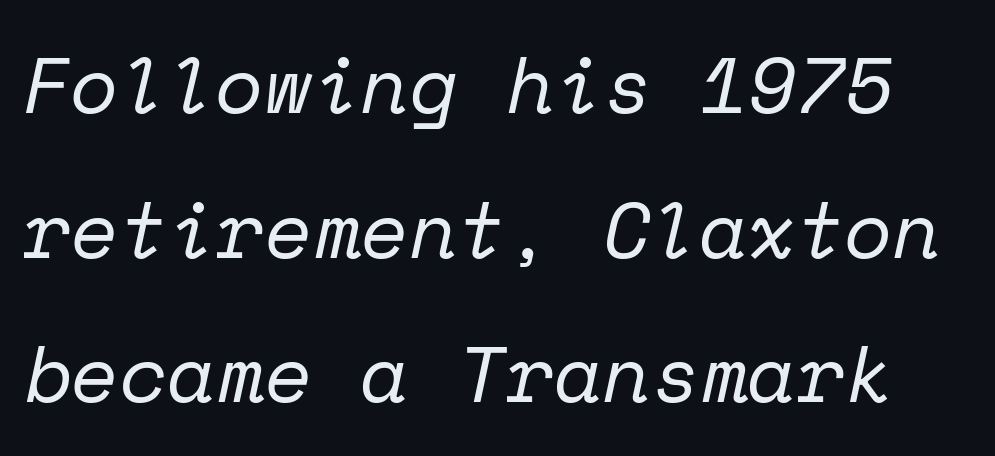
The image shows 79 px regular-weight serif type, italic (leaning right), monospaced; set line spacing 1.83x, normal letter spacing, not underlined; low stroke contrast and a medium x-height.
